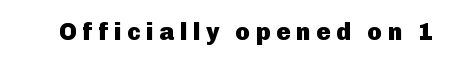
Q: Is the text bold? A: Yes.
Q: Is the text italic (slanted)? A: No, it is upright.
Q: Is the text underlined? A: No.
Q: Is the spacing between letters normal or unusually wide? A: Unusually wide.
